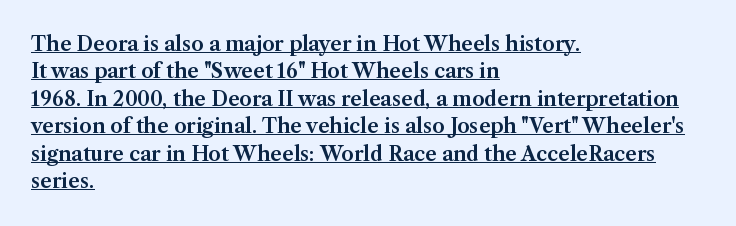
Q: Is the text italic (slanted)? A: No, it is upright.
Q: Is the text underlined? A: Yes.
Q: How is the paragraph aligned? A: Left-aligned.
Q: Is the spacing between letters normal or unusually wide? A: Normal.
Q: Is the spacing between lines tight, normal or loose? A: Normal.
